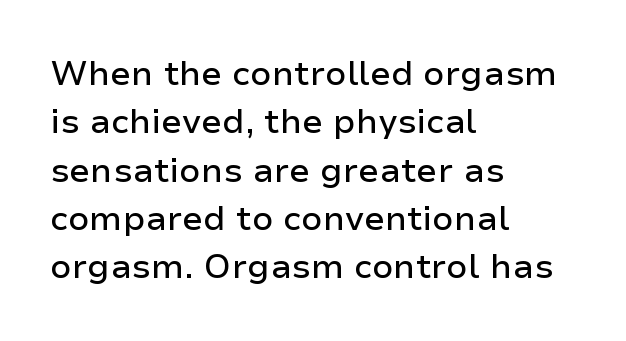
Q: Is the text italic (slanted)? A: No, it is upright.
Q: Is the typeface a serif or a sans-serif typeface? A: Sans-serif.
Q: Is the text underlined? A: No.
Q: How is the paragraph aligned? A: Left-aligned.
Q: Is the spacing between letters normal or unusually wide? A: Normal.
Q: Is the spacing between lines tight, normal or loose? A: Normal.
Q: Width (condensed, normal, or wide)? A: Normal.
Q: Stroke contrast? A: Low.
Q: x-height? A: Medium.
Q: Monospaced? A: No.
